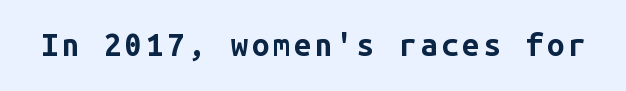
Honestly, there is no underline to notice here at all. The letters march in equal steps, a hallmark of fixed-pitch type. On the weight axis this lands at bold, roughly 700. No italicization has been applied; the sample stays upright.
